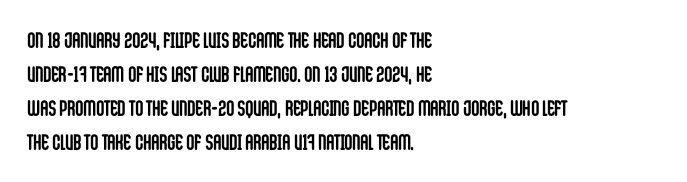
The image shows 22 px bold type, upright; set left-aligned, normal line spacing (1.55x), normal letter spacing, not underlined.
